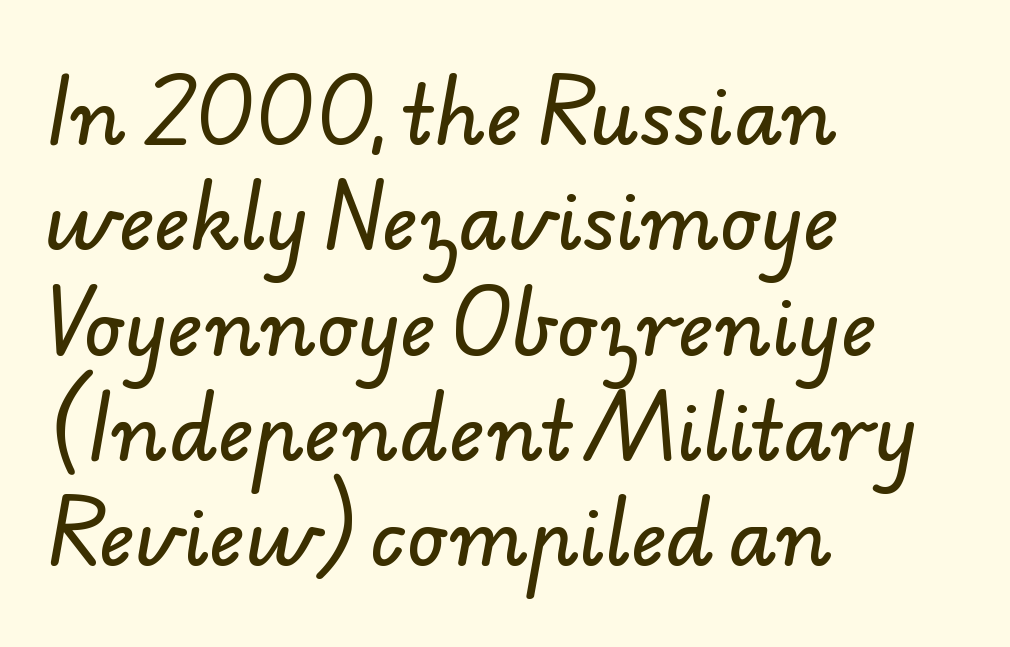
{"serif": "no", "width": "normal", "stroke_contrast": "low", "x_height": "small", "monospaced": "no", "underline": "no", "align": "left", "line_spacing": "normal", "line_spacing_ratio": 1.35, "letter_spacing": "normal", "letter_spacing_em": 0.0, "glyph_px": 78}
